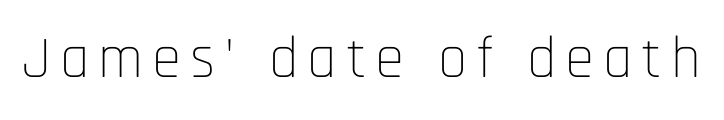
The image shows 59 px thin, condensed sans-serif type, upright; set not underlined; low stroke contrast and a large x-height.
